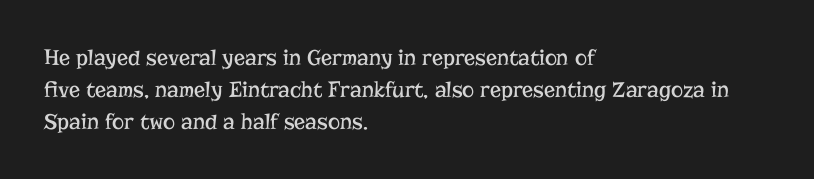
The image shows 23 px text type, upright; set left-aligned, normal line spacing (1.39x), normal letter spacing, not underlined.
